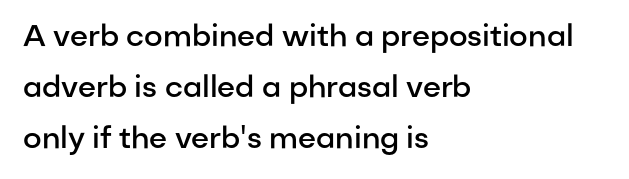
Caption: multi-line text, flush left, ragged right. Rule under the text: the space is simply empty. It's the straight-up-and-down kind of type. This block has exactly the height ordinary leading produces. The characters look somewhat weighty, a semibold short of true bold. The letterforms sit shoulder to shoulder at normal distance.
